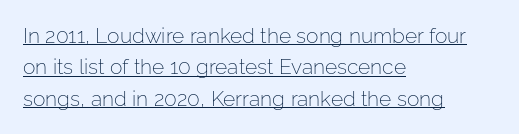
Q: Is the text bold? A: No.
Q: Is the text italic (slanted)? A: No, it is upright.
Q: Is the text underlined? A: Yes.
Q: How is the paragraph aligned? A: Left-aligned.
Q: Is the spacing between letters normal or unusually wide? A: Normal.
Q: Is the spacing between lines tight, normal or loose? A: Normal.
